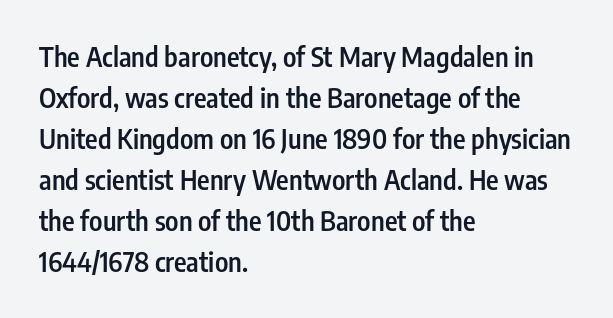
The image shows 27 px text type, upright; set left-aligned, normal line spacing (1.52x), normal letter spacing, not underlined.
